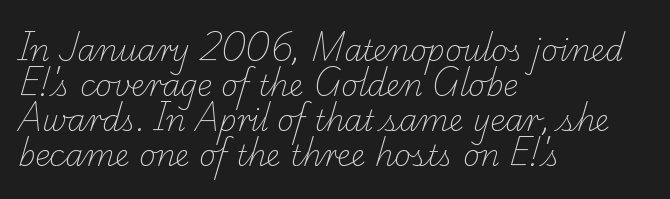
The image shows 29 px light serif type; set left-aligned, line spacing 1.21x, normal letter spacing, not underlined; low stroke contrast and a small x-height.
